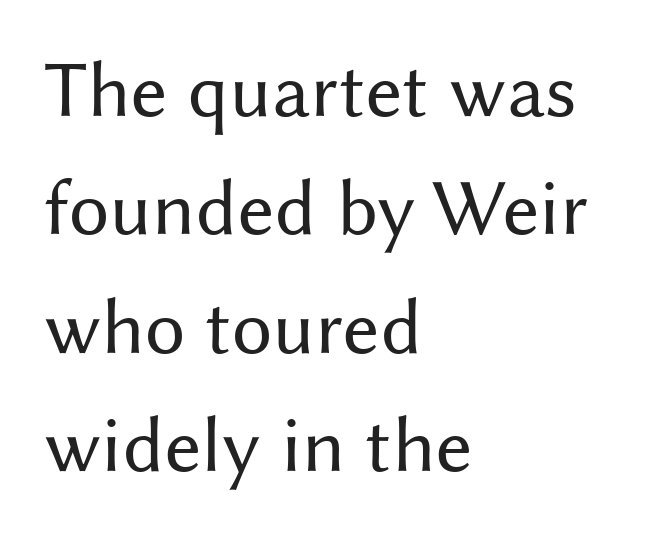
The typeface chosen for these lines omits serifs. Summary of weight: not heavy and not bold. Short and long lines alike share a common starting point at left. Unlike italic type, these characters show no tilt at all. You could not count columns in this text — the font is proportionally spaced.
